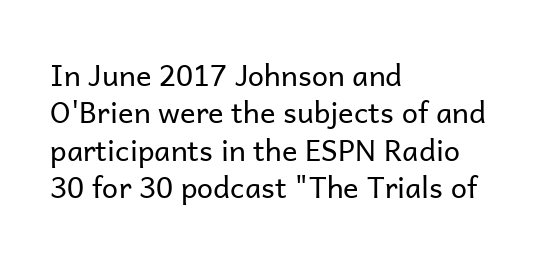
Are there feet on the stems? There aren't — it's a sans. The gap between lines stays unmarked. Does the lettering tilt? It doesn't — this is upright. Each letter keeps its own natural width here, so spacing adapts to shape. How are the letters spaced? Ordinarily, with no added tracking. The compositor pushed each line to the left boundary.
